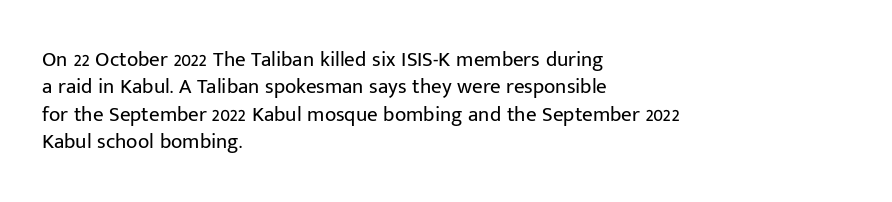
{"italic": "no", "bold": "no", "underline": "no", "align": "left", "line_spacing": "normal", "line_spacing_ratio": 1.3, "letter_spacing": "normal", "letter_spacing_em": 0.0, "glyph_px": 21}
